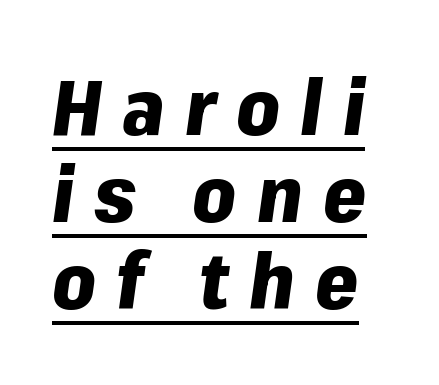
The image shows 77 px heavy type, italic (leaning right); set tight line spacing (1.13x), unusually wide letter spacing (+0.26 em), underlined; low stroke contrast and a medium x-height.
